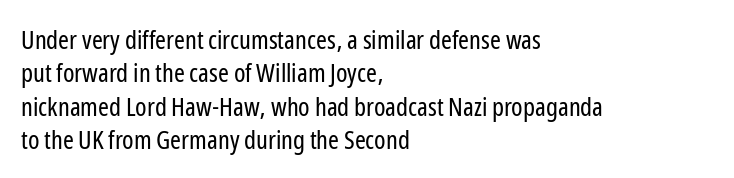
The image shows 26 px text type, upright; set left-aligned, normal line spacing (1.28x), normal letter spacing, not underlined.
